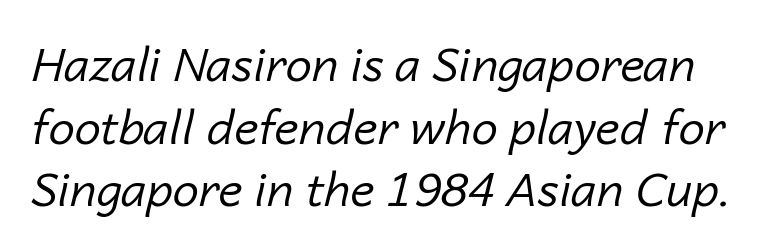
Do the characters align in a grid? No, the font is proportional. What stands out about the letter spacing? Nothing — it is the standard amount. The characters are drawn with everyday or finer stroke widths. Regarding leading, the lines here are spaced in the standard way.
